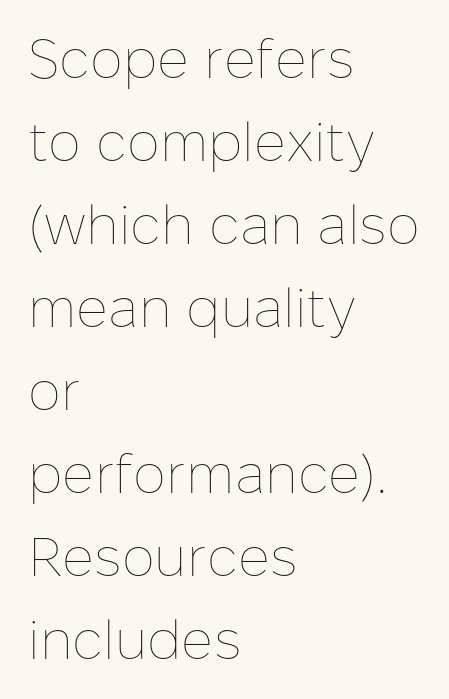
Q: Is the text bold? A: No.
Q: Is the text italic (slanted)? A: No, it is upright.
Q: Is the text underlined? A: No.
Q: How is the paragraph aligned? A: Left-aligned.
Q: Is the spacing between letters normal or unusually wide? A: Normal.
Q: Is the spacing between lines tight, normal or loose? A: Normal.
Q: Width (condensed, normal, or wide)? A: Normal.
Q: Stroke contrast? A: Low.
Q: x-height? A: Medium.
Q: Monospaced? A: No.
